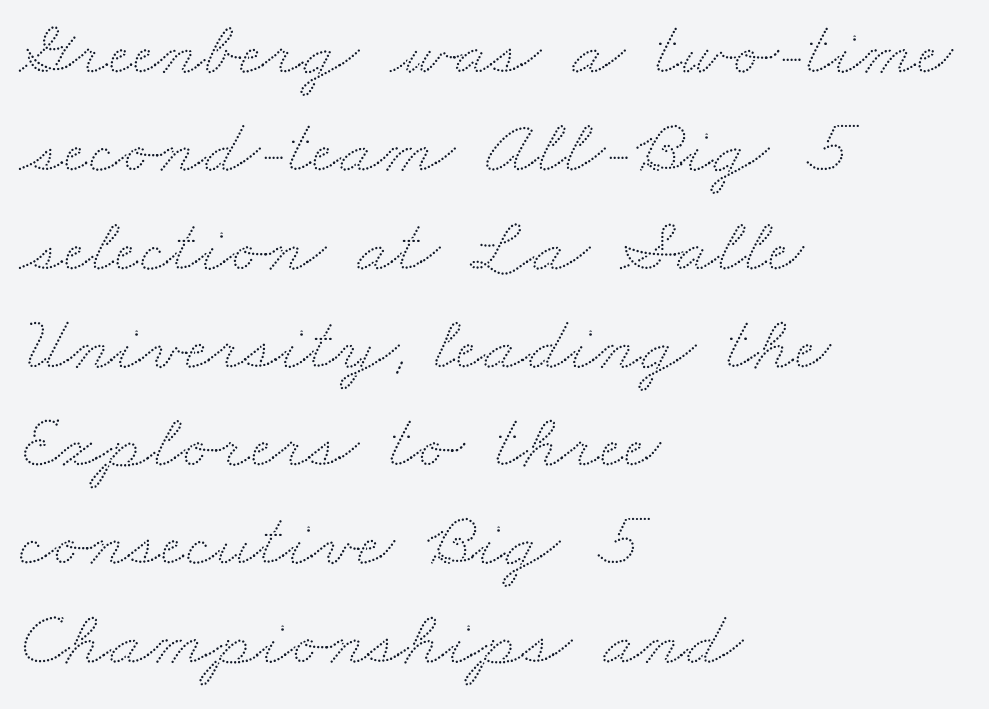
The image shows 78 px wide type; set left-aligned, normal line spacing (1.26x), normal letter spacing, not underlined; low stroke contrast and a small x-height.
